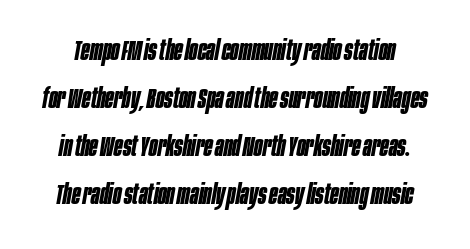
Observe the ordinary spacing: letters are neighbours, not strangers. Style check: oblique. Bare-footed words on every line. Strong, thick strokes mark this as bold type. This sample has the flowing, uneven cadence of proportional lettering.
